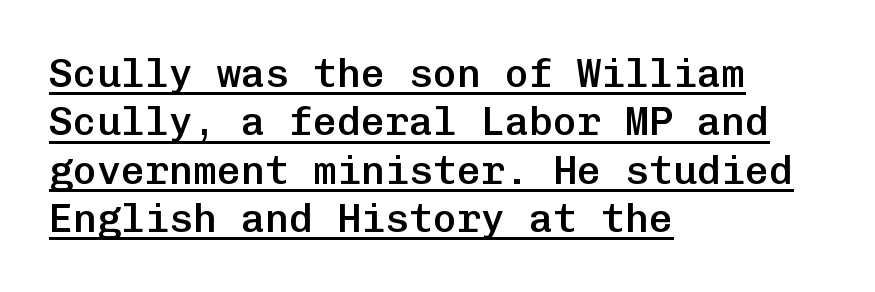
{"serif": "no", "italic": "no", "bold": "semi", "weight": "semibold", "width": "normal", "stroke_contrast": "low", "x_height": "medium", "monospaced": "yes", "underline": "yes", "align": "left", "line_spacing_ratio": 1.21, "letter_spacing": "normal", "letter_spacing_em": 0.0, "glyph_px": 40}
